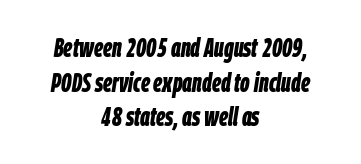
Q: Is the text bold? A: Yes.
Q: Is the text italic (slanted)? A: Yes, it leans right by about 9 degrees.
Q: Is the text underlined? A: No.
Q: How is the paragraph aligned? A: Centered.
Q: Is the spacing between letters normal or unusually wide? A: Normal.
Q: Is the spacing between lines tight, normal or loose? A: Normal.
